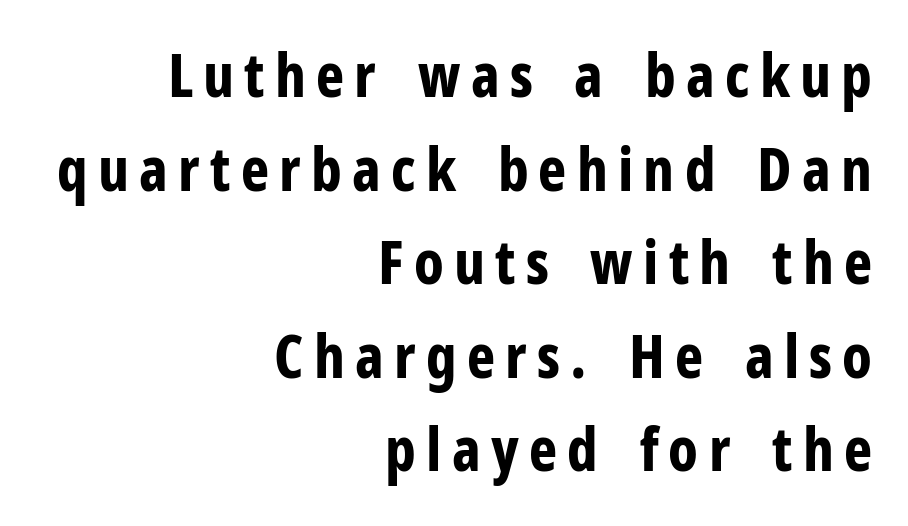
Q: Is the text bold? A: Yes.
Q: Is the text italic (slanted)? A: No, it is upright.
Q: Is the typeface a serif or a sans-serif typeface? A: Sans-serif.
Q: Is the text underlined? A: No.
Q: How is the paragraph aligned? A: Right-aligned.
Q: Is the spacing between lines tight, normal or loose? A: Normal.
Q: Width (condensed, normal, or wide)? A: Condensed.
Q: Stroke contrast? A: Low.
Q: x-height? A: Medium.
Q: Monospaced? A: No.
